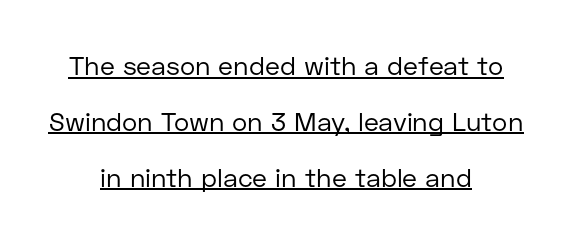
The image shows 26 px text type, upright; set centered, loose line spacing (2.15x), normal letter spacing, underlined.
